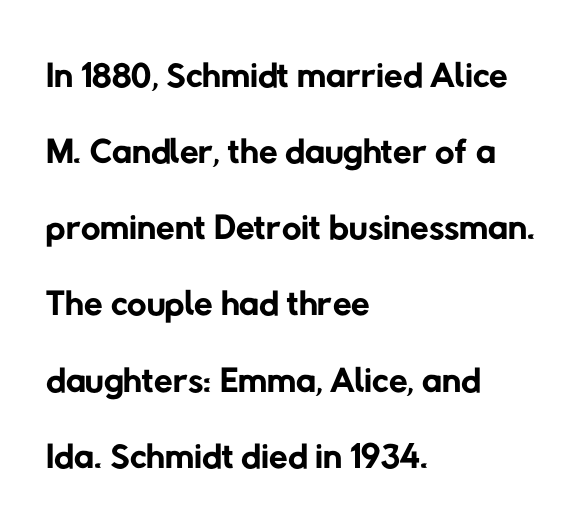
Q: Is the text bold? A: No.
Q: Is the typeface a serif or a sans-serif typeface? A: Sans-serif.
Q: Is the text underlined? A: No.
Q: How is the paragraph aligned? A: Left-aligned.
Q: Is the spacing between letters normal or unusually wide? A: Normal.
Q: Is the spacing between lines tight, normal or loose? A: Normal.
Q: Width (condensed, normal, or wide)? A: Normal.
Q: Stroke contrast? A: Low.
Q: x-height? A: Medium.
Q: Monospaced? A: No.
